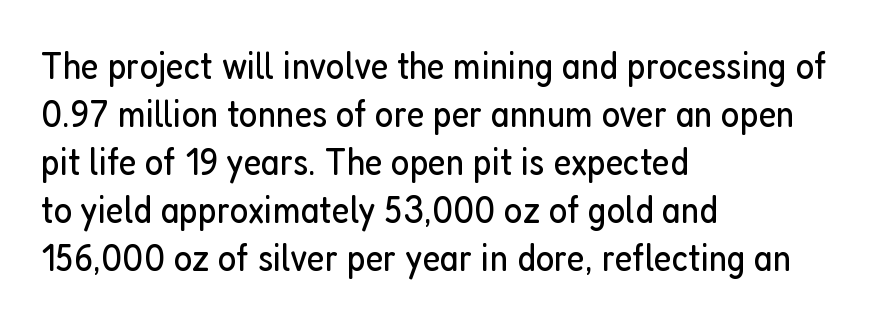
Q: Is the text bold? A: No.
Q: Is the text italic (slanted)? A: No, it is upright.
Q: Is the typeface a serif or a sans-serif typeface? A: Sans-serif.
Q: Is the text underlined? A: No.
Q: How is the paragraph aligned? A: Left-aligned.
Q: Is the spacing between letters normal or unusually wide? A: Normal.
Q: Width (condensed, normal, or wide)? A: Condensed.
Q: Stroke contrast? A: Low.
Q: x-height? A: Medium.
Q: Monospaced? A: No.
